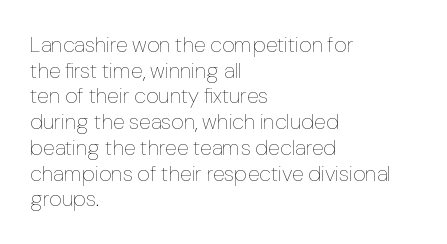
This sample is left-justified, so line endings fall wherever the words run out. You can tell it's not italic because the verticals are truly vertical. The line texture is even and compact thanks to regular tracking. Stem width sits at or under what a default text font uses.
